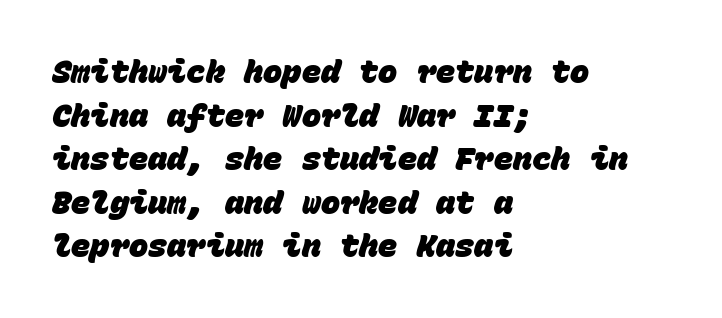
{"serif": "no", "bold": "yes", "weight": "heavy", "width": "normal", "stroke_contrast": "low", "x_height": "large", "monospaced": "yes", "underline": "no", "align": "left", "line_spacing": "normal", "line_spacing_ratio": 1.36, "letter_spacing": "normal", "letter_spacing_em": 0.0, "glyph_px": 32}
